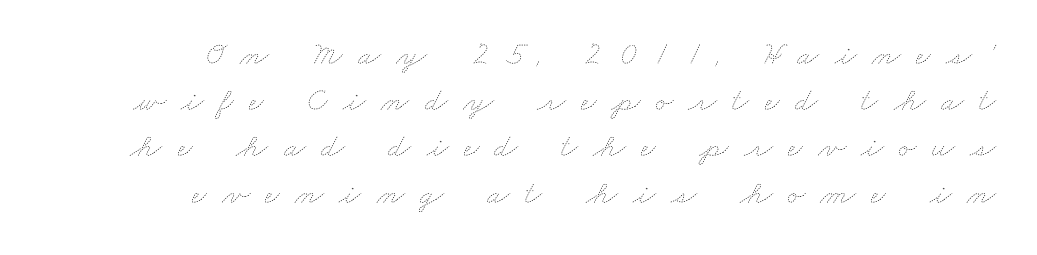
{"bold": "no", "weight": "thin", "width": "wide", "stroke_contrast": "low", "x_height": "small", "monospaced": "no", "underline": "no", "align": "right", "line_spacing": "normal", "line_spacing_ratio": 1.4, "letter_spacing": "wide", "letter_spacing_em": 0.46, "glyph_px": 33}
